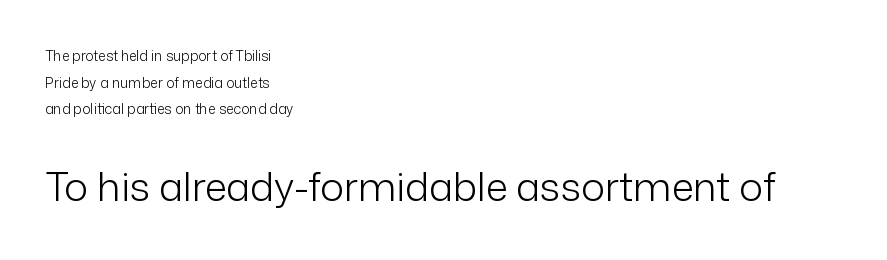
Q: Is the text bold? A: No.
Q: Is the text italic (slanted)? A: No, it is upright.
Q: Is the typeface a serif or a sans-serif typeface? A: Sans-serif.
Q: Is the text underlined? A: No.
Q: How is the paragraph aligned? A: Left-aligned.
Q: Is the spacing between letters normal or unusually wide? A: Normal.
Q: Is the spacing between lines tight, normal or loose? A: Loose.
Q: Which block of text is set in a larger size, the first (top) or the second (bottom)? A: The second (bottom) one.
Q: Width (condensed, normal, or wide)? A: Normal.
Q: Stroke contrast? A: Low.
Q: x-height? A: Medium.
Q: Monospaced? A: No.
